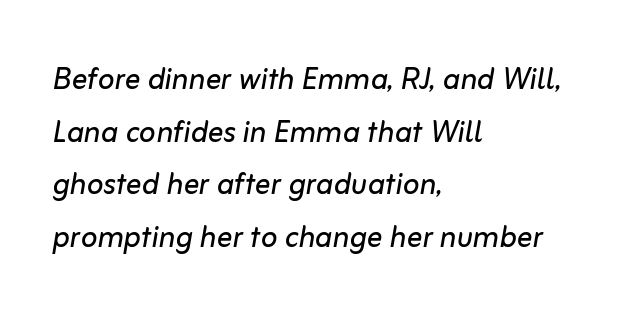
The image shows 39 px regular-weight type, italic (leaning right); set left-aligned, normal line spacing (1.35x), normal letter spacing, not underlined; low stroke contrast and a medium x-height.
